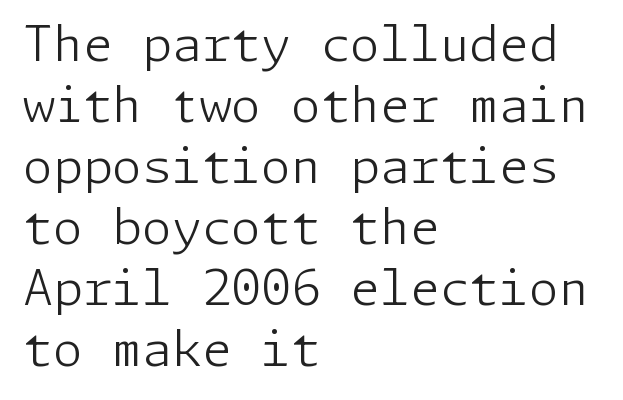
Q: Is the text bold? A: No.
Q: Is the text italic (slanted)? A: No, it is upright.
Q: Is the typeface a serif or a sans-serif typeface? A: Sans-serif.
Q: Is the text underlined? A: No.
Q: How is the paragraph aligned? A: Left-aligned.
Q: Is the spacing between letters normal or unusually wide? A: Normal.
Q: Is the spacing between lines tight, normal or loose? A: Normal.
Q: Width (condensed, normal, or wide)? A: Normal.
Q: Stroke contrast? A: Low.
Q: x-height? A: Medium.
